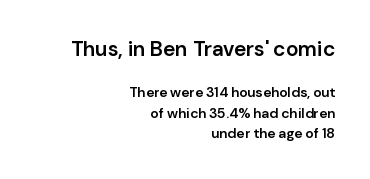
{"italic": "no", "bold": "semi", "underline": "no", "align": "right", "line_spacing": "normal", "line_spacing_ratio": 1.48, "letter_spacing": "normal", "letter_spacing_em": 0.0, "larger_block": "first", "size_ratio": 1.5, "glyph_px": 21}
